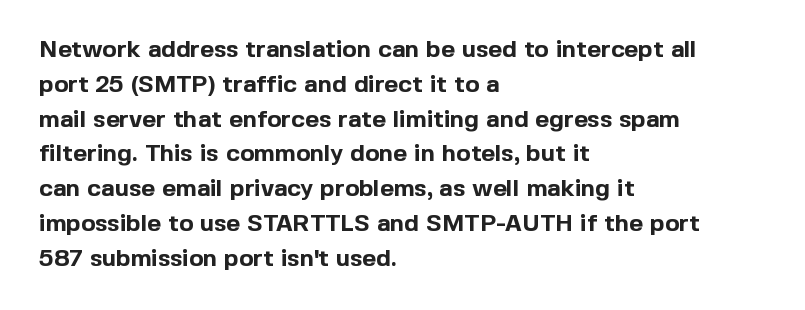
Q: Is the text bold? A: Yes.
Q: Is the text italic (slanted)? A: No, it is upright.
Q: Is the text underlined? A: No.
Q: How is the paragraph aligned? A: Left-aligned.
Q: Is the spacing between letters normal or unusually wide? A: Normal.
Q: Is the spacing between lines tight, normal or loose? A: Normal.
